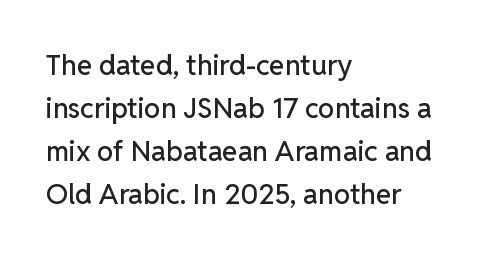
The image shows 28 px sans-serif type, upright; set left-aligned, normal line spacing (1.53x), normal letter spacing, not underlined; low stroke contrast and a medium x-height.
